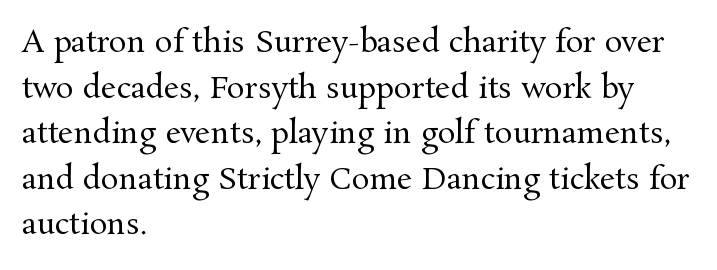
Q: Is the text bold? A: No.
Q: Is the text italic (slanted)? A: No, it is upright.
Q: Is the typeface a serif or a sans-serif typeface? A: Serif.
Q: Is the text underlined? A: No.
Q: How is the paragraph aligned? A: Left-aligned.
Q: Is the spacing between letters normal or unusually wide? A: Normal.
Q: Is the spacing between lines tight, normal or loose? A: Normal.
Q: Width (condensed, normal, or wide)? A: Normal.
Q: Stroke contrast? A: Medium.
Q: x-height? A: Medium.
Q: Monospaced? A: No.
